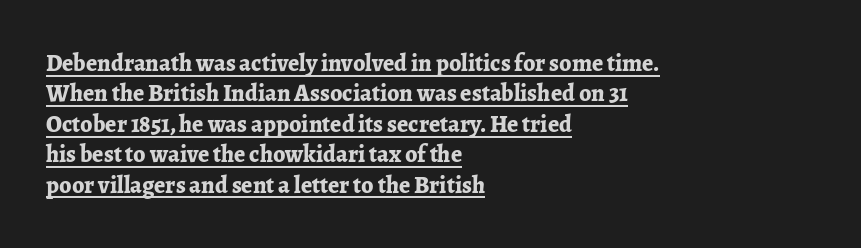
Q: Is the text bold? A: Yes.
Q: Is the text italic (slanted)? A: No, it is upright.
Q: Is the text underlined? A: Yes.
Q: How is the paragraph aligned? A: Left-aligned.
Q: Is the spacing between letters normal or unusually wide? A: Normal.
Q: Is the spacing between lines tight, normal or loose? A: Normal.
